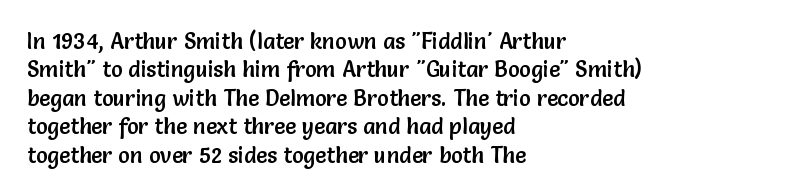
Q: Is the text italic (slanted)? A: No, it is upright.
Q: Is the text underlined? A: No.
Q: How is the paragraph aligned? A: Left-aligned.
Q: Is the spacing between letters normal or unusually wide? A: Normal.
Q: Is the spacing between lines tight, normal or loose? A: Normal.
